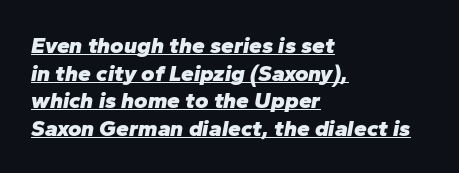
{"italic": "yes", "lean": "right", "slant_degrees": 10, "bold": "yes", "underline": "yes", "align": "left", "line_spacing_ratio": 1.2, "letter_spacing": "normal", "letter_spacing_em": 0.0, "glyph_px": 23}
